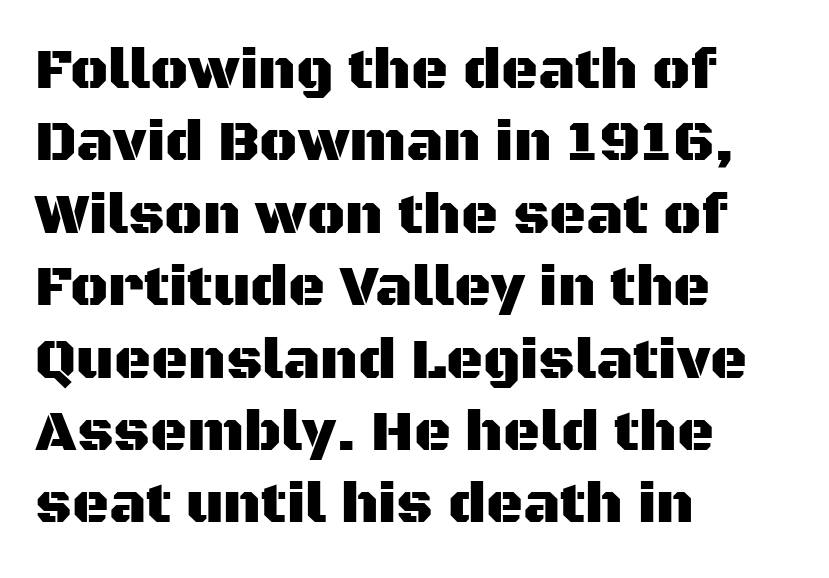
A classic flush-left, rag-right setting is used for this passage. Leading matches the norm, producing a regular column. Posture: straight, roman, zero tilt. The face used here is proportionally spaced, like ordinary book or web type.
